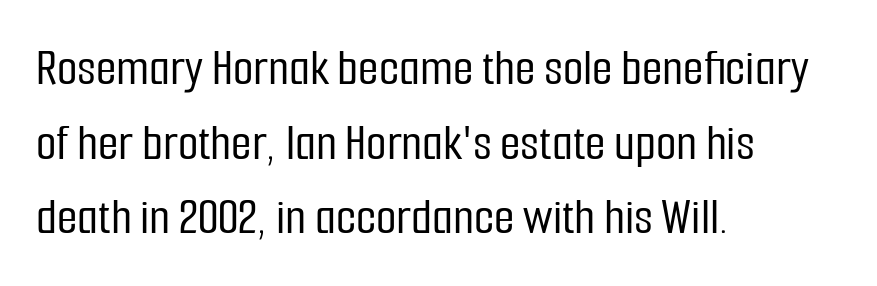
{"serif": "no", "italic": "no", "width": "condensed", "stroke_contrast": "low", "x_height": "medium", "monospaced": "no", "underline": "no", "align": "left", "line_spacing": "normal", "line_spacing_ratio": 1.41, "letter_spacing": "normal", "letter_spacing_em": 0.0, "glyph_px": 53}
